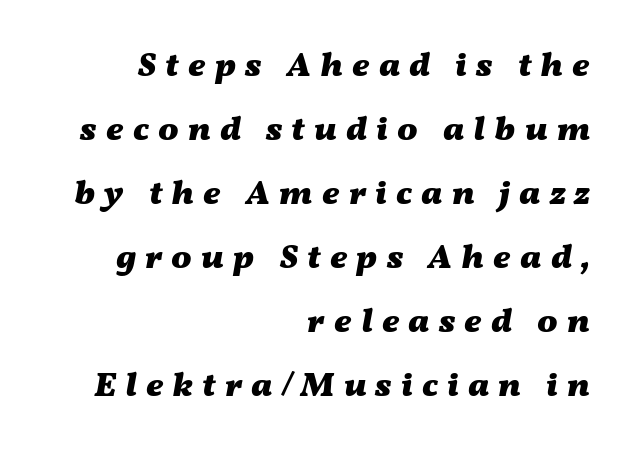
Note the varied advance widths — an 'i' is clearly narrower than an 'm'. Casual observation: everything's shoved over to the right. Nobody drew a line under any word here. The rendering applies a slant to the glyphs. Loose tracking; the words dissolve into strings of separated letters. I'd describe the lettering as bold — thick and assertive.
